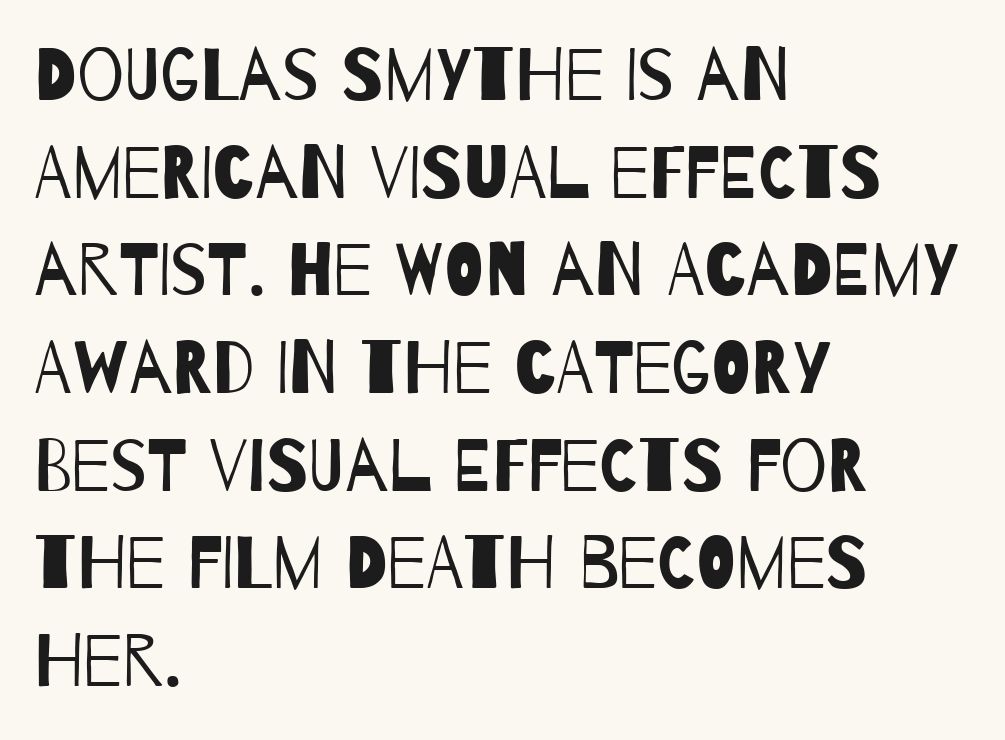
Q: Is the text bold? A: No.
Q: Is the typeface a serif or a sans-serif typeface? A: Sans-serif.
Q: Is the text underlined? A: No.
Q: How is the paragraph aligned? A: Left-aligned.
Q: Is the spacing between letters normal or unusually wide? A: Normal.
Q: Is the spacing between lines tight, normal or loose? A: Normal.
Q: Width (condensed, normal, or wide)? A: Condensed.
Q: Stroke contrast? A: Low.
Q: x-height? A: Large.
Q: Monospaced? A: No.
